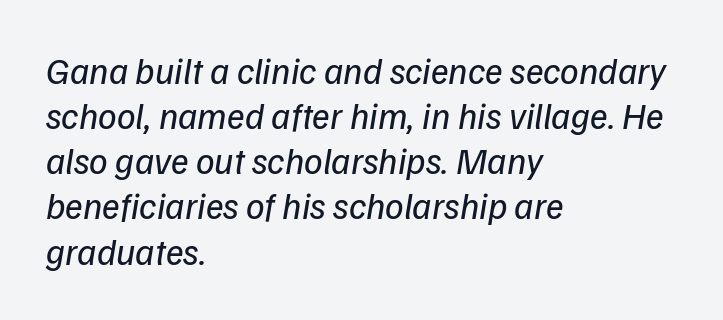
The image shows 37 px regular-weight sans-serif type; set left-aligned, line spacing 1.22x, normal letter spacing, not underlined; low stroke contrast and a medium x-height.
